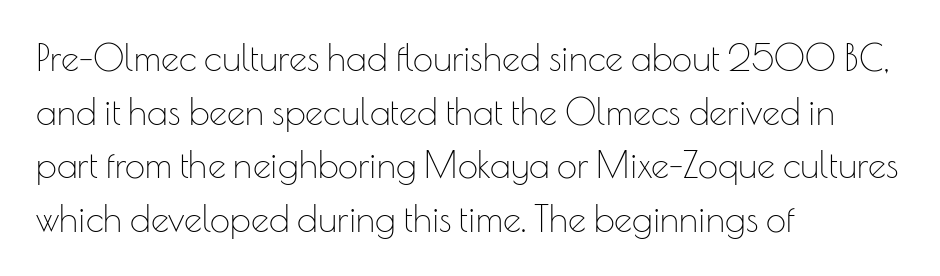
{"serif": "no", "italic": "no", "bold": "no", "weight": "thin", "width": "normal", "stroke_contrast": "low", "x_height": "small", "monospaced": "no", "underline": "no", "align": "left", "line_spacing": "normal", "line_spacing_ratio": 1.49, "letter_spacing": "normal", "letter_spacing_em": 0.0, "glyph_px": 36}
